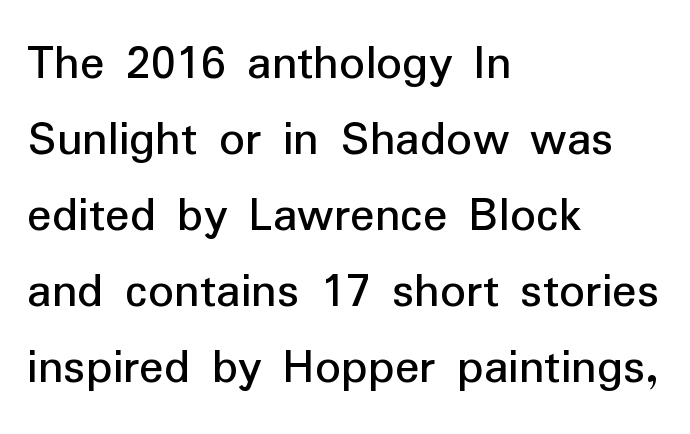
{"serif": "no", "italic": "no", "width": "normal", "stroke_contrast": "low", "x_height": "medium", "monospaced": "no", "underline": "no", "align": "left", "line_spacing": "normal", "line_spacing_ratio": 1.49, "letter_spacing": "normal", "letter_spacing_em": 0.0, "glyph_px": 51}
